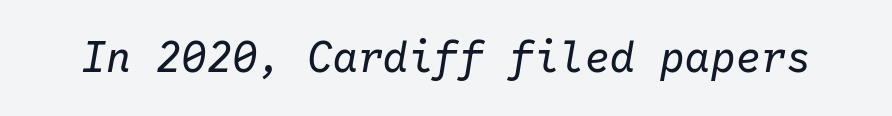
{"italic": "yes", "lean": "right", "slant_degrees": 10, "bold": "no", "weight": "regular", "width": "normal", "stroke_contrast": "low", "x_height": "medium", "monospaced": "yes", "underline": "no", "letter_spacing": "normal", "letter_spacing_em": 0.0, "glyph_px": 42}
